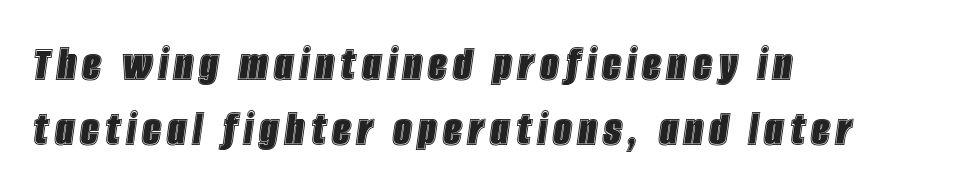
The image shows 52 px condensed type, italic (leaning right); set left-aligned, normal line spacing (1.25x), not underlined; a large x-height.
